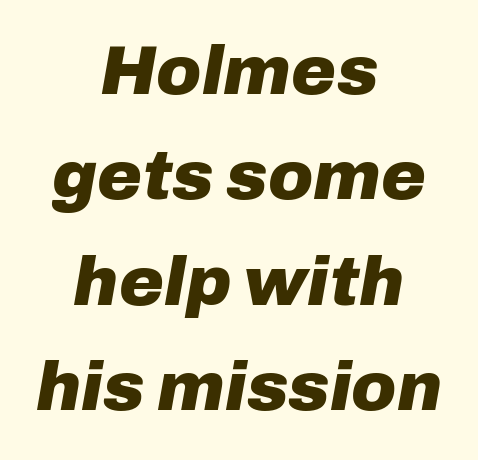
One-word summary of the alignment: center. The passage shown leans; its letterforms are oblique. One glance says typical: line gaps are just what's usual. The line texture is even and compact thanks to regular tracking. A clean baseline with only descenders dipping below it. Heavy, bold letterforms.
